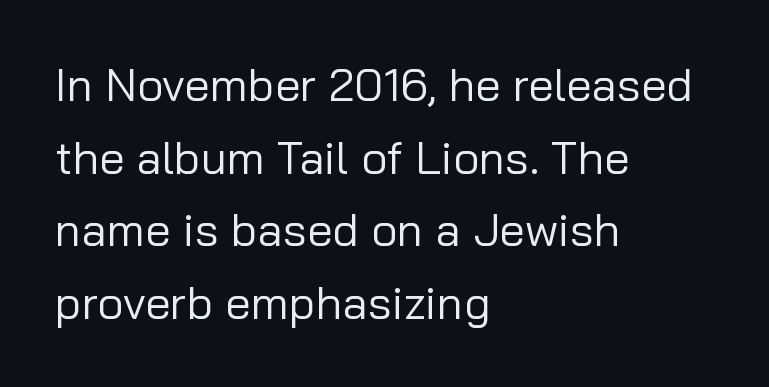
{"serif": "no", "italic": "no", "bold": "no", "weight": "regular", "width": "normal", "stroke_contrast": "low", "x_height": "medium", "monospaced": "no", "underline": "no", "align": "left", "line_spacing": "normal", "line_spacing_ratio": 1.58, "letter_spacing": "normal", "letter_spacing_em": 0.0, "glyph_px": 46}
